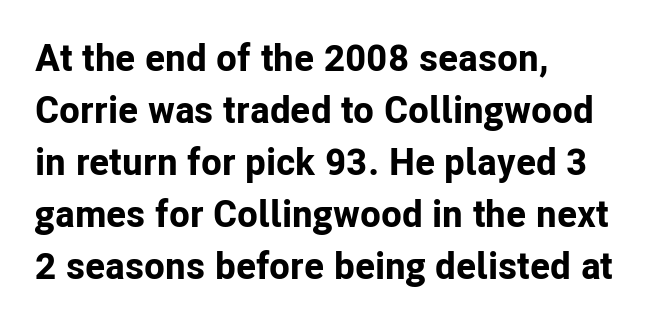
The image shows 38 px bold sans-serif type, upright; set left-aligned, normal line spacing (1.37x), normal letter spacing, not underlined; low stroke contrast and a medium x-height.
